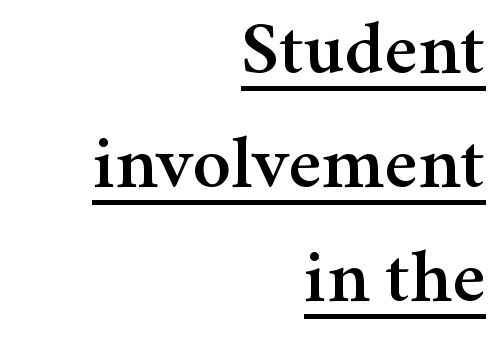
The image shows 77 px serif type, upright; set right-aligned, normal line spacing (1.48x), normal letter spacing, underlined; medium stroke contrast and a medium x-height.
